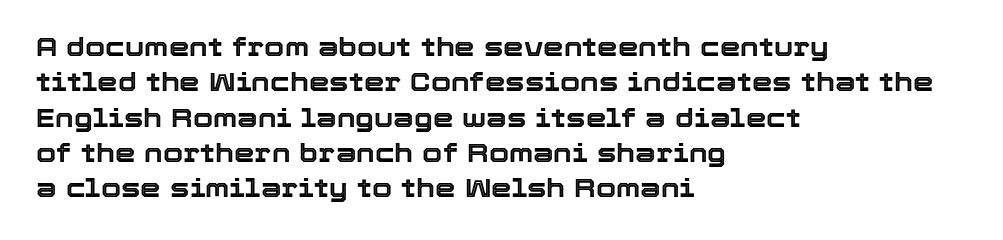
The image shows 26 px text type, upright; set left-aligned, normal line spacing (1.36x), normal letter spacing, not underlined.
